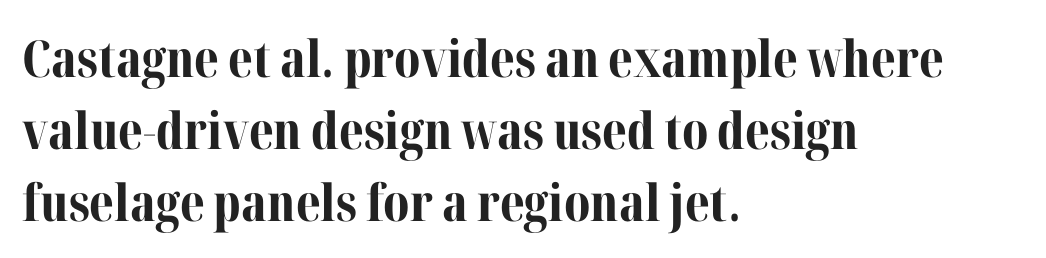
{"serif": "yes", "italic": "no", "bold": "yes", "weight": "bold", "width": "normal", "stroke_contrast": "medium", "x_height": "medium", "monospaced": "no", "underline": "no", "align": "left", "line_spacing": "normal", "line_spacing_ratio": 1.41, "letter_spacing": "normal", "letter_spacing_em": 0.0, "glyph_px": 51}
